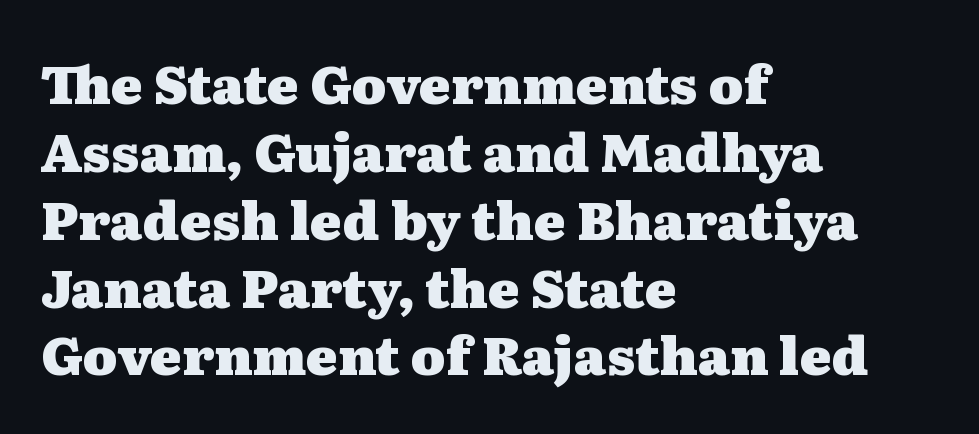
The rendering anchors every line to the left-hand side. Is there much room between lines? A standard amount, neither cramped nor airy. Short note: letters normally spaced. Underlining? Definitely not there. Is this a sans? No — the strokes have serifs.
